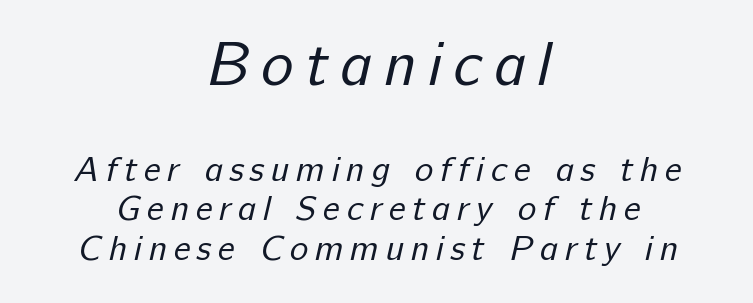
The image shows 61 px regular-weight sans-serif type; set centered, tight line spacing (1.12x), not underlined; the first (top) block is 1.74x larger; low stroke contrast and a medium x-height.
